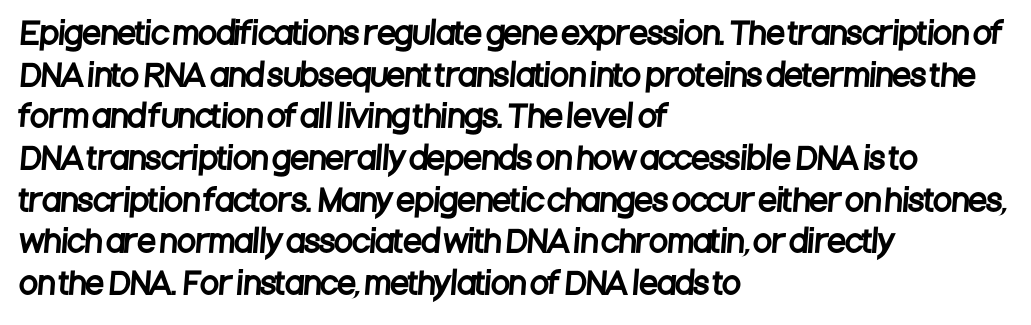
Q: Is the typeface a serif or a sans-serif typeface? A: Sans-serif.
Q: Is the text underlined? A: No.
Q: How is the paragraph aligned? A: Left-aligned.
Q: Is the spacing between letters normal or unusually wide? A: Normal.
Q: Is the spacing between lines tight, normal or loose? A: Normal.
Q: Width (condensed, normal, or wide)? A: Condensed.
Q: Stroke contrast? A: Low.
Q: x-height? A: Large.
Q: Monospaced? A: No.
